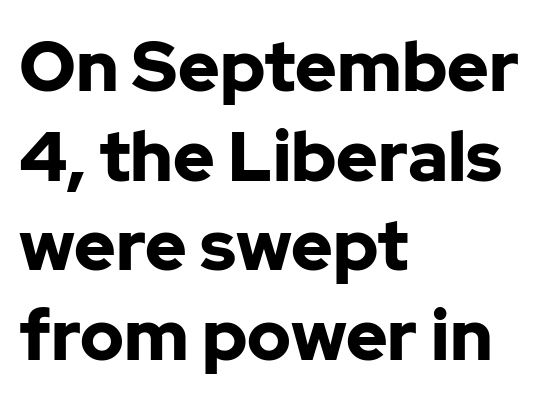
Q: Is the text bold? A: Yes.
Q: Is the text italic (slanted)? A: No, it is upright.
Q: Is the typeface a serif or a sans-serif typeface? A: Sans-serif.
Q: Is the text underlined? A: No.
Q: How is the paragraph aligned? A: Left-aligned.
Q: Is the spacing between letters normal or unusually wide? A: Normal.
Q: Is the spacing between lines tight, normal or loose? A: Normal.
Q: Width (condensed, normal, or wide)? A: Normal.
Q: Stroke contrast? A: Low.
Q: x-height? A: Medium.
Q: Monospaced? A: No.
